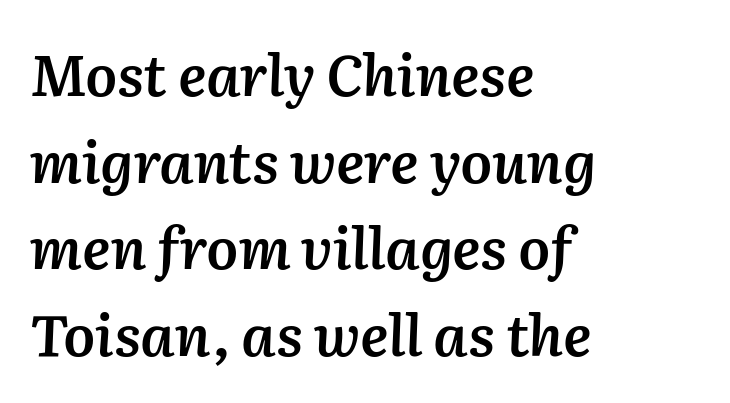
Typeset ragged right — the left edge is the straight one. A bare baseline throughout the passage. The rows are spaced the way most documents space them. The sample has been set in demibold, a notch under bold. This sample uses an oblique cut, with every glyph tilted off the vertical. Do the characters align in a grid? No, the font is proportional.
